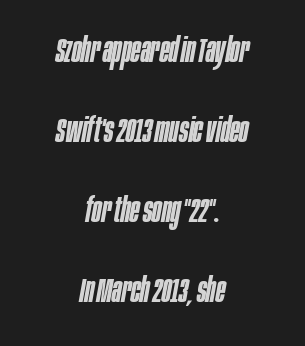
Do the characters align in a grid? No, the font is proportional. Bold? Not quite — semibold, heavier than regular but stopping short. There's an unmistakable incline to the writing here. Characters follow at the spacing the type designer built in. No word sits above an underline. A centered setting, common on invitations and titles, is used for this passage.
